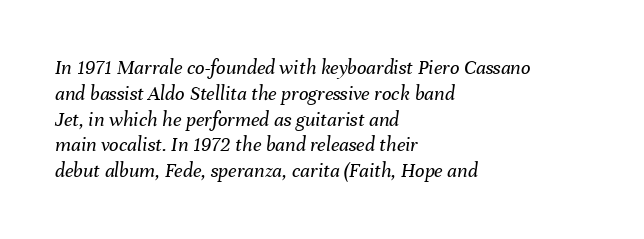
Unbolded letterforms with no extra heft. The specimen reads as italic at a glance. Lines of text with bare space underneath. Observe the ordinary spacing: letters are neighbours, not strangers. These lines stack with their left ends in a neat column.
